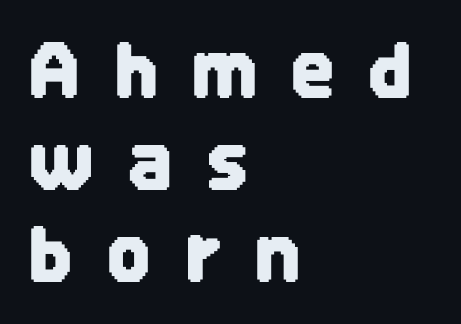
{"serif": "no", "italic": "no", "width": "condensed", "stroke_contrast": "low", "x_height": "large", "monospaced": "no", "underline": "no", "align": "left", "line_spacing_ratio": 1.23, "letter_spacing": "wide", "letter_spacing_em": 0.46, "glyph_px": 75}
